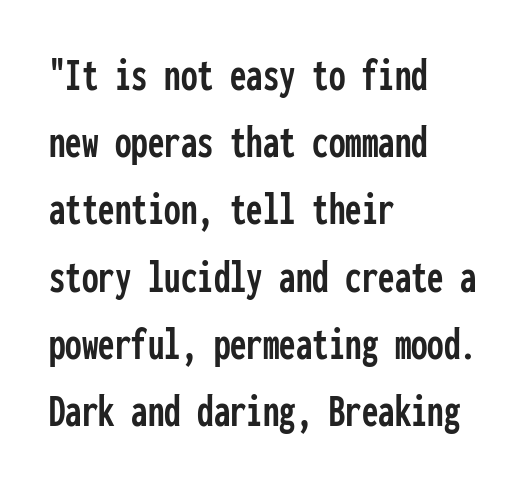
The image shows 47 px condensed sans-serif type, upright, monospaced; set left-aligned, normal line spacing (1.43x), normal letter spacing, not underlined; low stroke contrast and a medium x-height.
